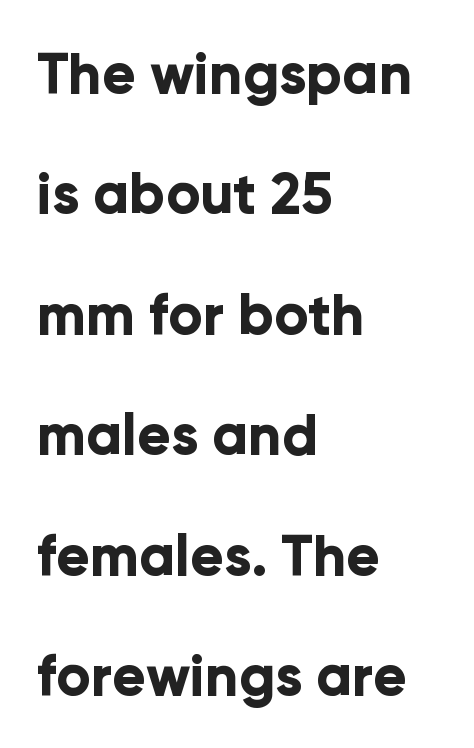
{"serif": "no", "italic": "no", "bold": "yes", "weight": "bold", "width": "normal", "stroke_contrast": "low", "x_height": "medium", "monospaced": "no", "underline": "no", "align": "left", "line_spacing": "loose", "line_spacing_ratio": 2.15, "letter_spacing": "normal", "letter_spacing_em": 0.0, "glyph_px": 56}
